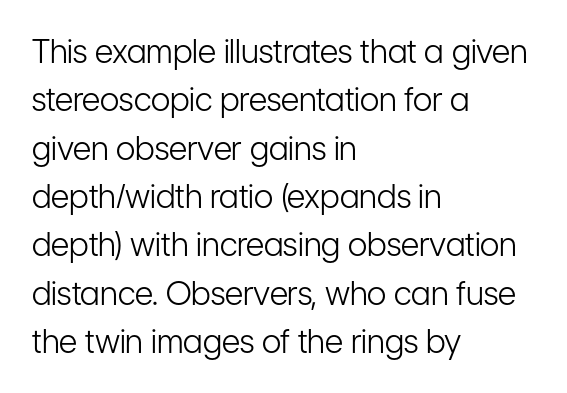
This is roman type, the default non-slanted kind. Stems and bowls with no extra thickness — not bold. The rendering uses natural spacing where letterforms have individual widths. How are the letters spaced? Ordinarily, with no added tracking. Descender tails drop into unmarked territory.
